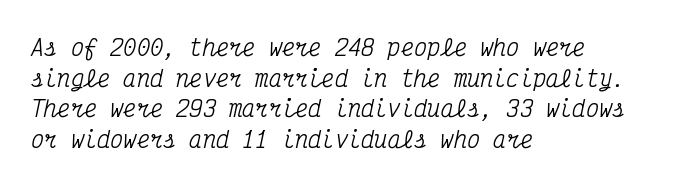
The line texture is even and compact thanks to regular tracking. In terms of leading, this rendering sits right in the middle. The typesetter chose a ragged-right arrangement here. The glyphs look as if they've been sheared to an angle. Clear beneath every line of the passage.
